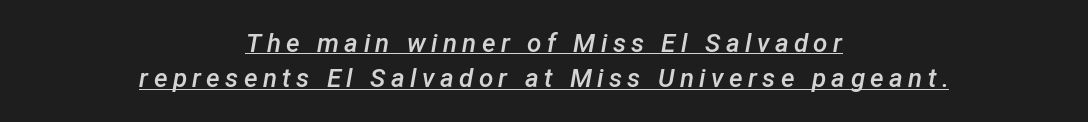
Q: Is the text bold? A: Semi-bold.
Q: Is the text italic (slanted)? A: Yes, it leans right by about 12 degrees.
Q: Is the text underlined? A: Yes.
Q: How is the paragraph aligned? A: Centered.
Q: Is the spacing between letters normal or unusually wide? A: Unusually wide.
Q: Is the spacing between lines tight, normal or loose? A: Normal.
